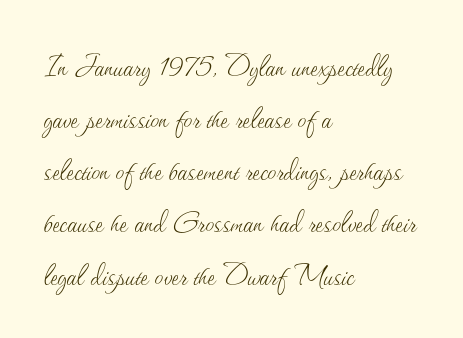
The image shows 35 px thin type; set left-aligned, normal line spacing (1.49x), normal letter spacing, not underlined; medium stroke contrast and a small x-height.
